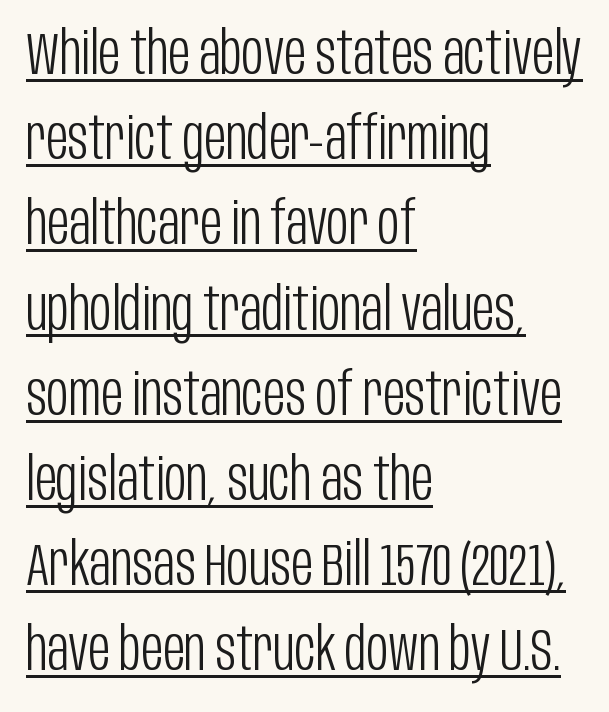
The space between consecutive lines is moderate. In designer terms, the underline attribute is active on this setting. No heavy texture on the line: the type isn't bold. Here the glyphs are tracked normally, forming tight word shapes.
